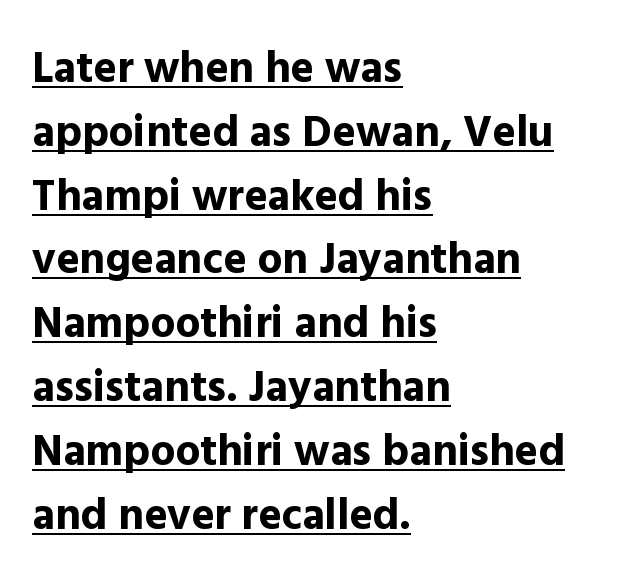
{"serif": "no", "italic": "no", "bold": "yes", "weight": "bold", "width": "normal", "x_height": "medium", "monospaced": "no", "underline": "yes", "align": "left", "line_spacing": "normal", "line_spacing_ratio": 1.45, "letter_spacing": "normal", "letter_spacing_em": 0.0, "glyph_px": 44}
